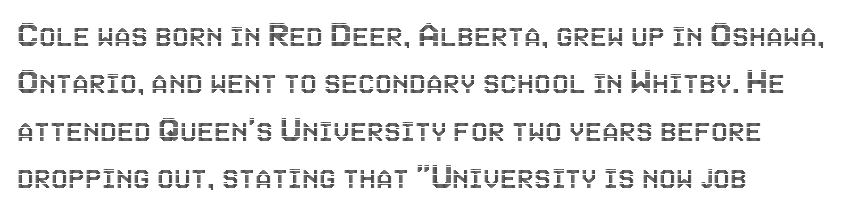
{"italic": "no", "width": "condensed", "x_height": "large", "monospaced": "no", "underline": "no", "align": "left", "line_spacing": "normal", "line_spacing_ratio": 1.25, "letter_spacing": "normal", "letter_spacing_em": 0.0, "glyph_px": 38}
